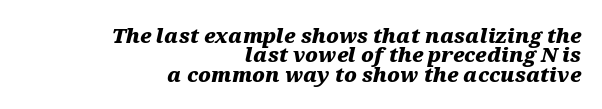
This block would grow much taller if given ordinary leading; it's compressed now. The foot of each line stays bare and open. This sample is right-justified, so line beginnings fall wherever the words allow. Yep, that's italic — everything's leaning. Nothing unusual about the tracking: characters are spaced as the font intends.
